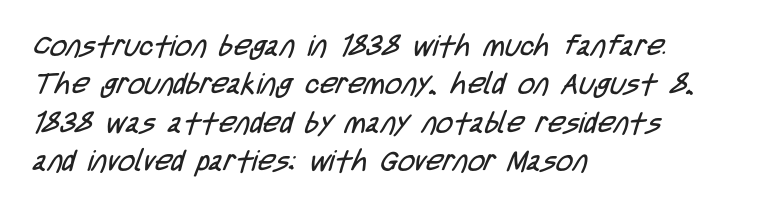
{"serif": "no", "bold": "no", "weight": "regular", "width": "condensed", "stroke_contrast": "low", "x_height": "large", "monospaced": "no", "underline": "no", "align": "left", "line_spacing": "normal", "line_spacing_ratio": 1.32, "letter_spacing": "normal", "letter_spacing_em": 0.0, "glyph_px": 29}
